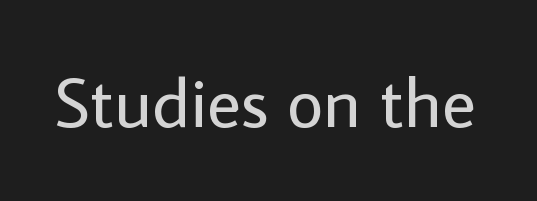
The image shows 71 px regular-weight sans-serif type, upright; set normal letter spacing, not underlined; low stroke contrast and a medium x-height.
